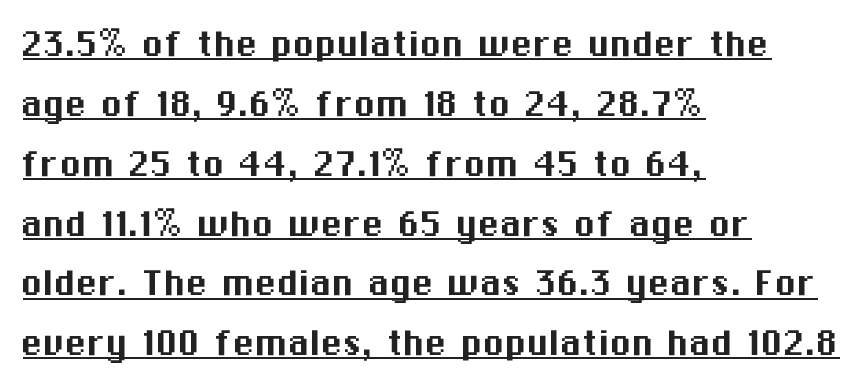
The image shows 44 px sans-serif type, upright; set left-aligned, normal line spacing (1.36x), normal letter spacing, underlined; medium stroke contrast and a medium x-height.
